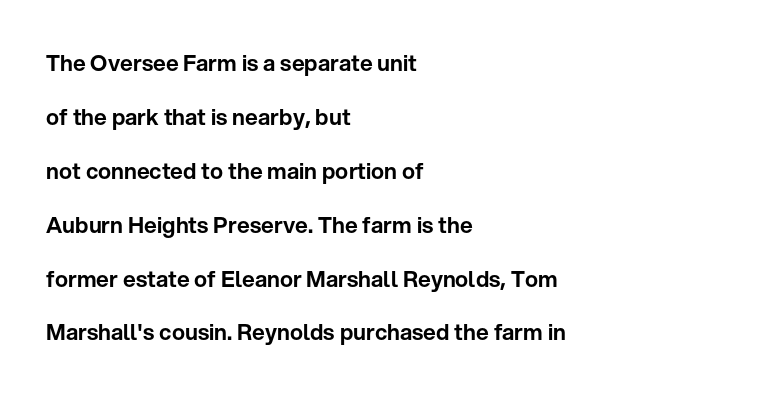
Glance below the letters and you will spot only blank space. Horizontally, the lines are justified to the leading edge only. Spacing between characters is what you'd get straight out of the box. Students, observe: this is what heavily led, spacious text looks like.
